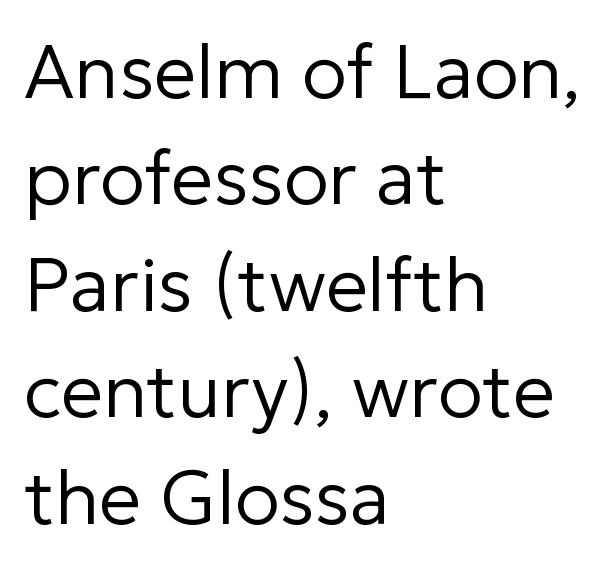
{"serif": "no", "italic": "no", "bold": "no", "weight": "regular", "width": "normal", "stroke_contrast": "low", "x_height": "medium", "monospaced": "no", "underline": "no", "align": "left", "line_spacing": "normal", "line_spacing_ratio": 1.42, "letter_spacing": "normal", "letter_spacing_em": 0.0, "glyph_px": 75}
